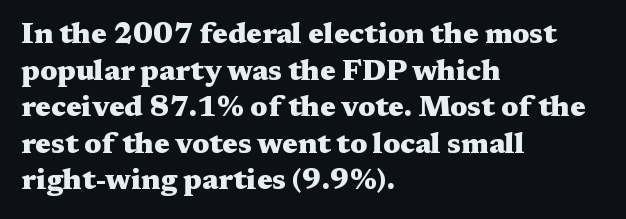
The image shows 29 px heavy, wide serif type, upright; set left-aligned, normal line spacing (1.26x), normal letter spacing, not underlined; medium stroke contrast and a medium x-height.
